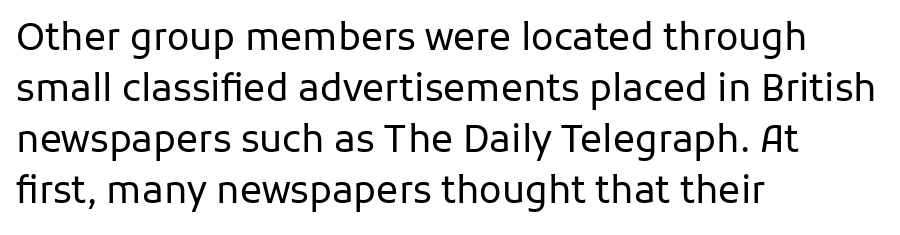
Q: Is the text bold? A: No.
Q: Is the text italic (slanted)? A: No, it is upright.
Q: Is the typeface a serif or a sans-serif typeface? A: Sans-serif.
Q: Is the text underlined? A: No.
Q: How is the paragraph aligned? A: Left-aligned.
Q: Is the spacing between letters normal or unusually wide? A: Normal.
Q: Is the spacing between lines tight, normal or loose? A: Normal.
Q: Width (condensed, normal, or wide)? A: Normal.
Q: Stroke contrast? A: Low.
Q: x-height? A: Medium.
Q: Monospaced? A: No.
